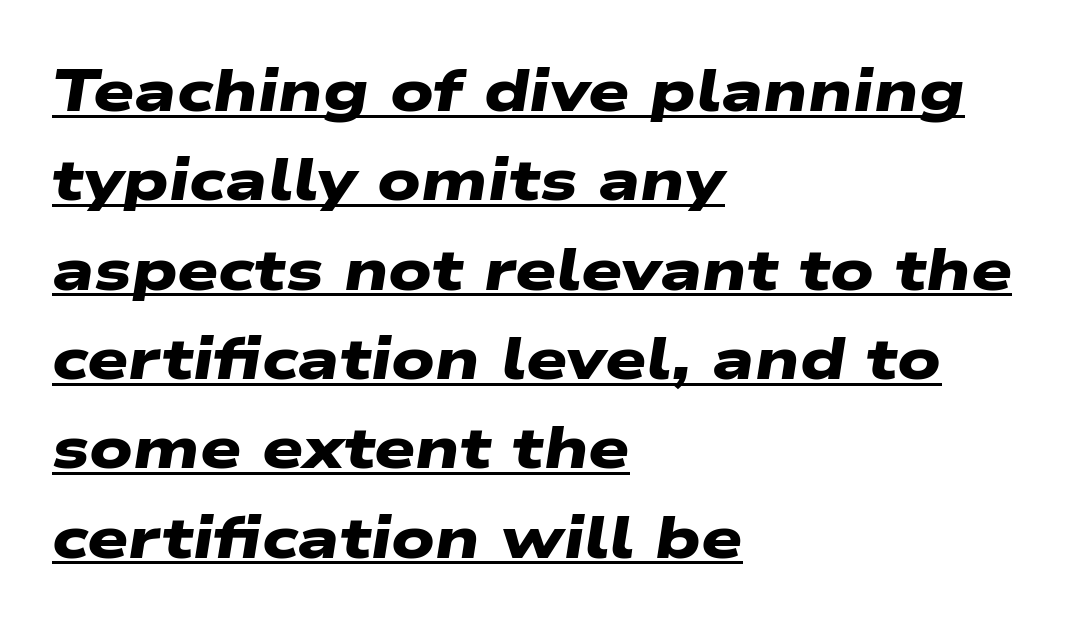
Each letter keeps its own natural width here, so spacing adapts to shape. The sample has been set heavy, in full bold. Looks like someone drew a line under every word here. Regarding leading, the lines here are spaced in the standard way. A student would call this left alignment; a typographer would say flush left, rag right. Between one letter and the next there's only the usual sliver of space.
